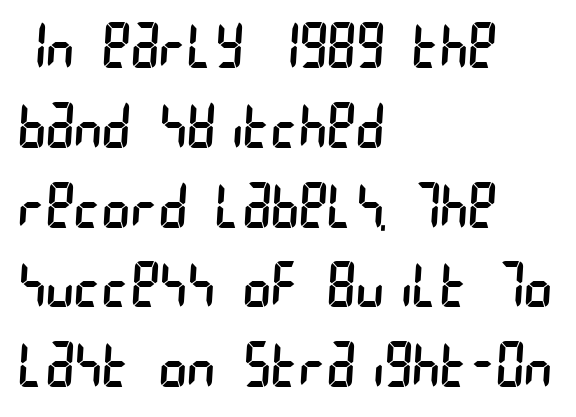
Q: Is the text bold? A: No.
Q: Is the typeface a serif or a sans-serif typeface? A: Sans-serif.
Q: Is the text underlined? A: No.
Q: How is the paragraph aligned? A: Left-aligned.
Q: Is the spacing between letters normal or unusually wide? A: Normal.
Q: Is the spacing between lines tight, normal or loose? A: Normal.
Q: Width (condensed, normal, or wide)? A: Condensed.
Q: Stroke contrast? A: Low.
Q: x-height? A: Large.
